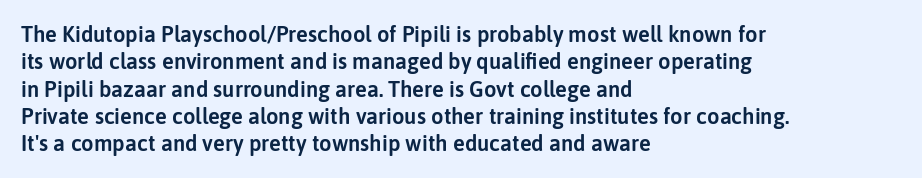
The lines are quadded left. Bare-footed words on every line. Notice how the stems are strictly vertical — no italics here. The gaps between neighbouring characters are ordinary and unremarkable.
